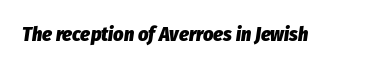
The image shows 20 px bold type, italic (leaning right); set normal letter spacing, not underlined.
